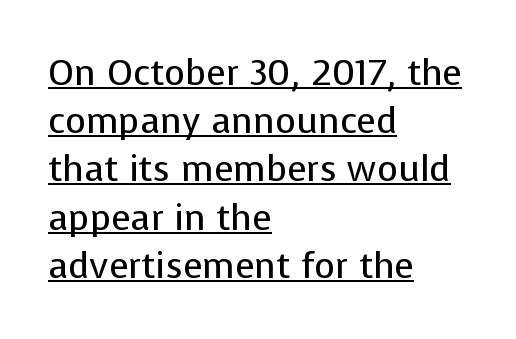
Q: Is the text bold? A: No.
Q: Is the text italic (slanted)? A: No, it is upright.
Q: Is the typeface a serif or a sans-serif typeface? A: Sans-serif.
Q: Is the text underlined? A: Yes.
Q: How is the paragraph aligned? A: Left-aligned.
Q: Is the spacing between letters normal or unusually wide? A: Normal.
Q: Is the spacing between lines tight, normal or loose? A: Normal.
Q: Width (condensed, normal, or wide)? A: Normal.
Q: Stroke contrast? A: Low.
Q: x-height? A: Medium.
Q: Monospaced? A: No.
